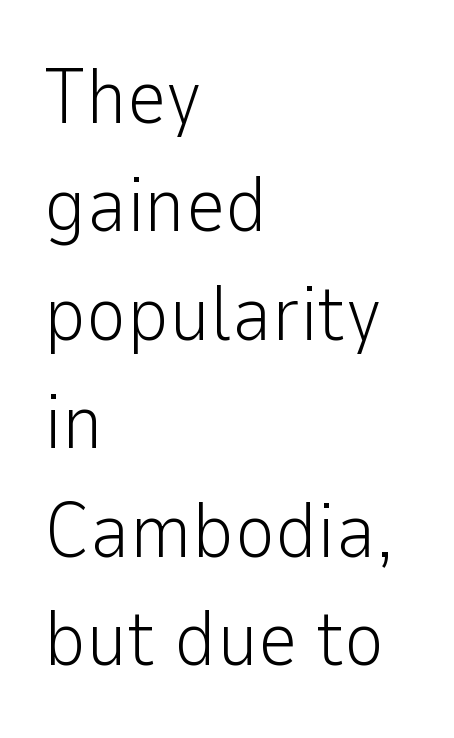
Anything drawn beneath the words? Only blank space. Caption: face not bold, strokes unweighted. Leading: standard. Line starts are locked; line ends wander. In terms of letterspacing, this is plain default setting. Unlike italic type, these characters show no tilt at all.
